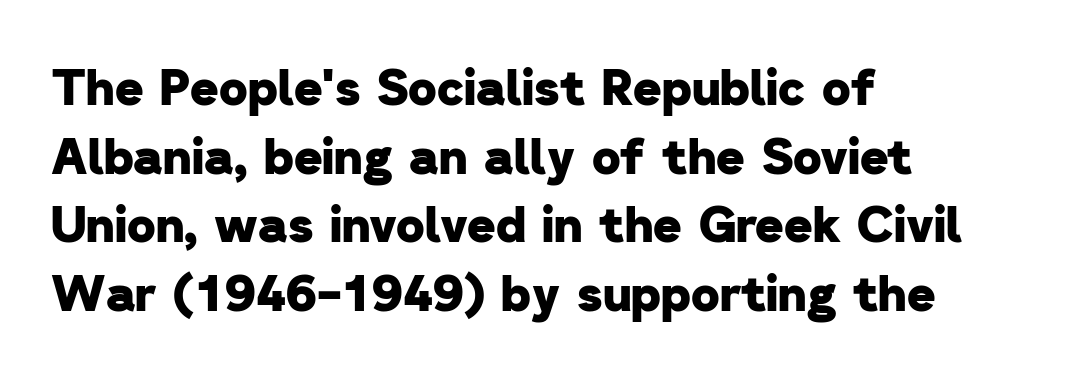
Q: Is the text bold? A: Yes.
Q: Is the typeface a serif or a sans-serif typeface? A: Sans-serif.
Q: Is the text underlined? A: No.
Q: How is the paragraph aligned? A: Left-aligned.
Q: Is the spacing between letters normal or unusually wide? A: Normal.
Q: Is the spacing between lines tight, normal or loose? A: Normal.
Q: Width (condensed, normal, or wide)? A: Normal.
Q: Stroke contrast? A: Low.
Q: x-height? A: Medium.
Q: Monospaced? A: No.
